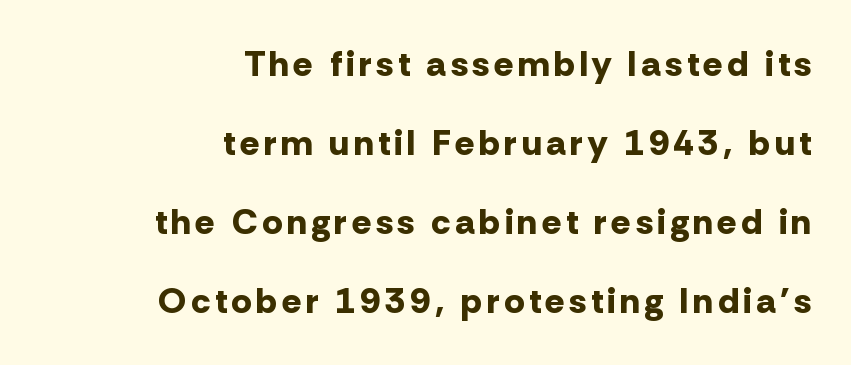
{"serif": "no", "italic": "no", "bold": "yes", "weight": "bold", "width": "normal", "stroke_contrast": "low", "x_height": "medium", "monospaced": "no", "underline": "no", "align": "right", "line_spacing": "loose", "line_spacing_ratio": 2.19, "glyph_px": 36}
